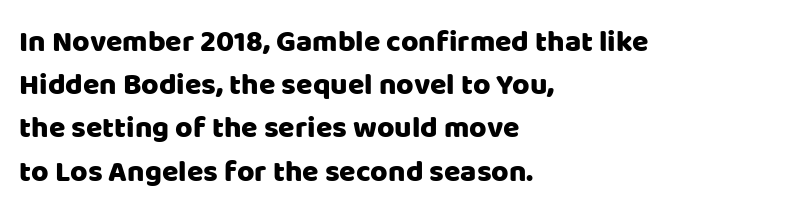
Q: Is the text italic (slanted)? A: No, it is upright.
Q: Is the typeface a serif or a sans-serif typeface? A: Sans-serif.
Q: Is the text underlined? A: No.
Q: How is the paragraph aligned? A: Left-aligned.
Q: Is the spacing between letters normal or unusually wide? A: Normal.
Q: Is the spacing between lines tight, normal or loose? A: Normal.
Q: Width (condensed, normal, or wide)? A: Normal.
Q: Stroke contrast? A: Low.
Q: x-height? A: Large.
Q: Monospaced? A: No.
